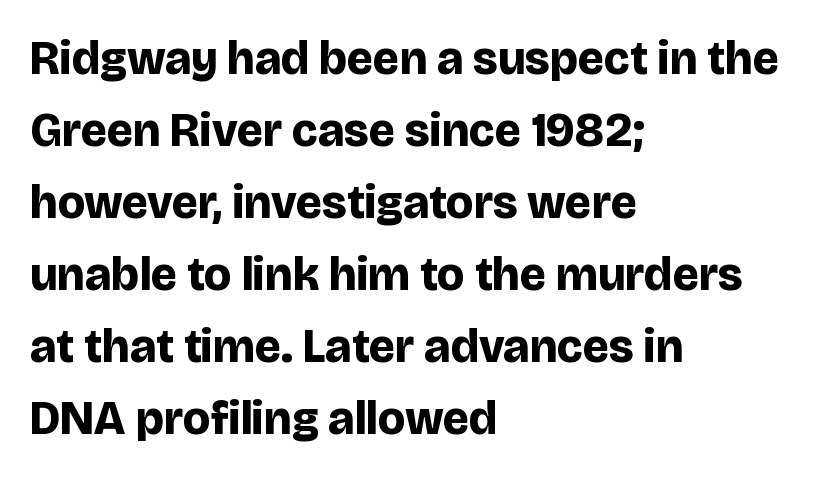
The image shows 47 px bold sans-serif type, upright; set left-aligned, normal line spacing (1.53x), normal letter spacing, not underlined; low stroke contrast and a large x-height.
